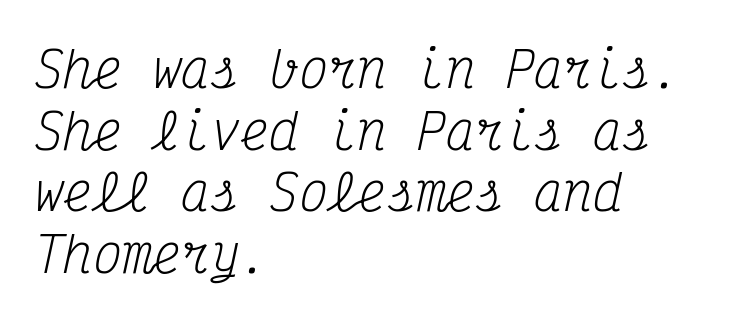
Q: Is the text bold? A: No.
Q: Is the text italic (slanted)? A: Yes, it leans right by about 12 degrees.
Q: Is the typeface a serif or a sans-serif typeface? A: Serif.
Q: Is the text underlined? A: No.
Q: How is the paragraph aligned? A: Left-aligned.
Q: Is the spacing between letters normal or unusually wide? A: Normal.
Q: Is the spacing between lines tight, normal or loose? A: Normal.
Q: Width (condensed, normal, or wide)? A: Condensed.
Q: Stroke contrast? A: Medium.
Q: x-height? A: Medium.
Q: Monospaced? A: Yes.
